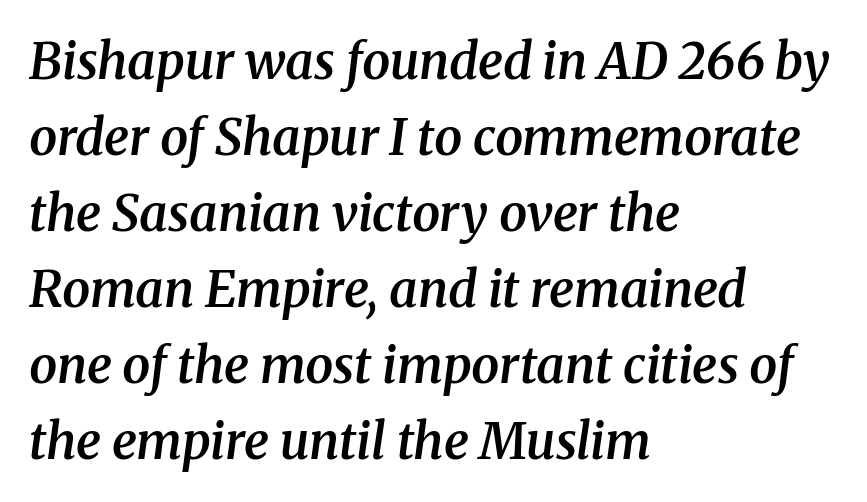
Students, this is semibold: more ink than regular, less than bold. The rag falls on the right side of this text block. Regarding serifs, this sample has them. Successive baselines arrive at the customary interval.
